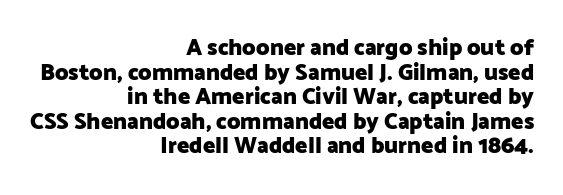
{"italic": "no", "bold": "yes", "underline": "no", "align": "right", "line_spacing": "tight", "line_spacing_ratio": 1.07, "letter_spacing": "normal", "letter_spacing_em": 0.0, "glyph_px": 23}
